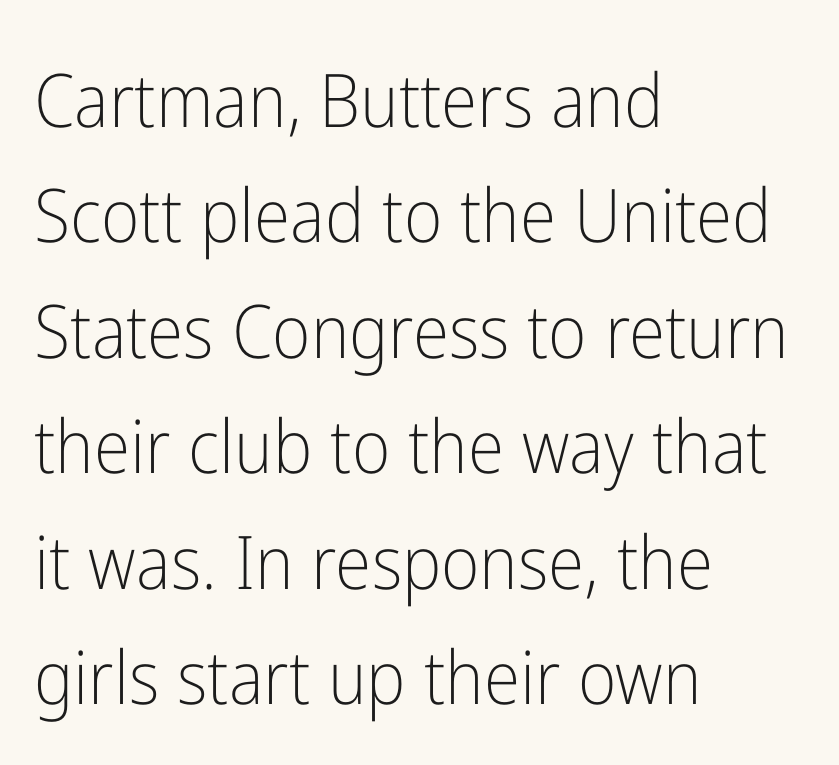
Q: Is the text bold? A: No.
Q: Is the text italic (slanted)? A: No, it is upright.
Q: Is the typeface a serif or a sans-serif typeface? A: Sans-serif.
Q: Is the text underlined? A: No.
Q: How is the paragraph aligned? A: Left-aligned.
Q: Is the spacing between letters normal or unusually wide? A: Normal.
Q: Is the spacing between lines tight, normal or loose? A: Normal.
Q: Width (condensed, normal, or wide)? A: Condensed.
Q: Stroke contrast? A: Low.
Q: x-height? A: Medium.
Q: Monospaced? A: No.
